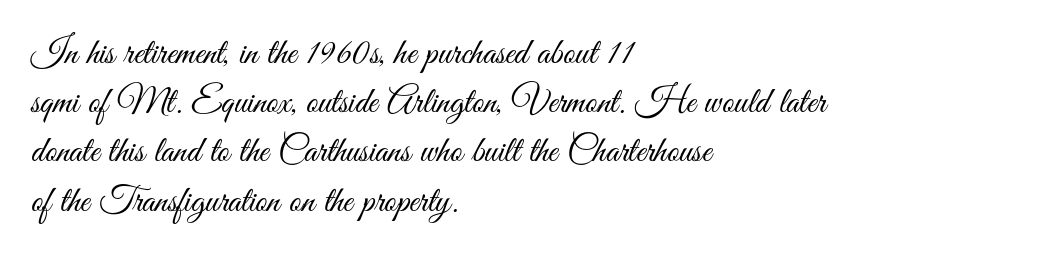
The image shows 37 px light, condensed sans-serif type; set left-aligned, normal line spacing (1.33x), normal letter spacing, not underlined; medium stroke contrast and a small x-height.
